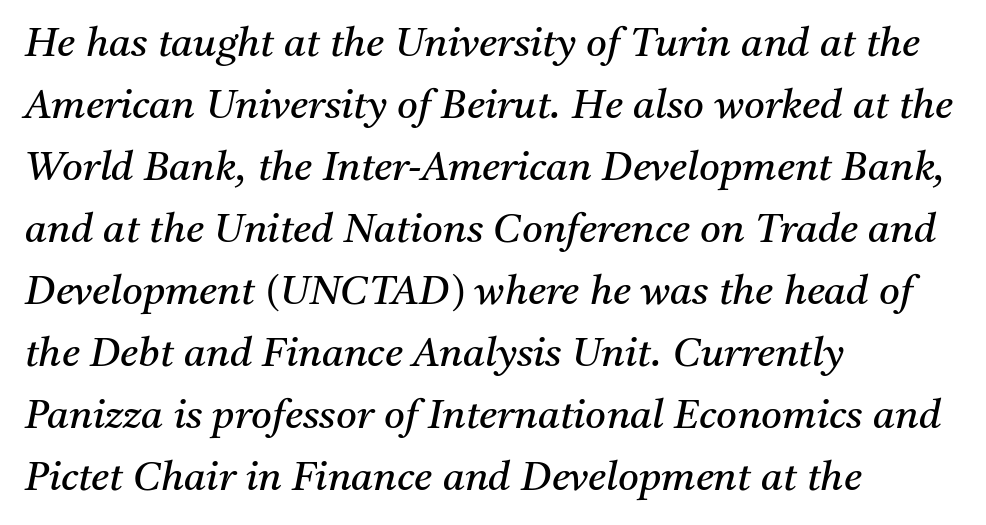
Q: Is the text bold? A: No.
Q: Is the text italic (slanted)? A: Yes, it leans right by about 11 degrees.
Q: Is the typeface a serif or a sans-serif typeface? A: Serif.
Q: Is the text underlined? A: No.
Q: How is the paragraph aligned? A: Left-aligned.
Q: Is the spacing between letters normal or unusually wide? A: Normal.
Q: Is the spacing between lines tight, normal or loose? A: Normal.
Q: Width (condensed, normal, or wide)? A: Normal.
Q: Stroke contrast? A: Medium.
Q: x-height? A: Medium.
Q: Monospaced? A: No.
